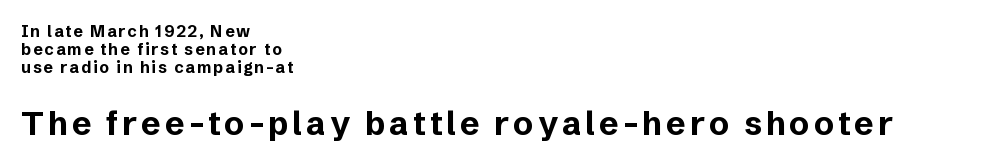
Reading down the column, the eye jumps only a short way to each next line. Notice how thick the strokes are: this is what a full bold looks like. Reading top to bottom, the characters get bigger at the block break. In CSS terms this would be text-align: left. Here the designer chose a conventional face with non-uniform glyph widths. This rendering employs a face without finishing strokes, i.e., a sans-serif.
